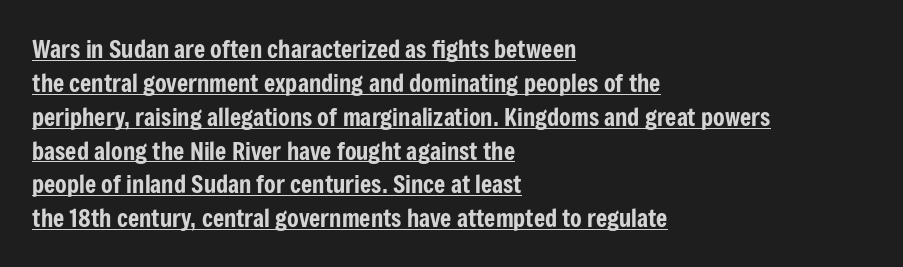
The image shows 24 px text type, upright; set left-aligned, normal line spacing (1.41x), normal letter spacing, underlined.
